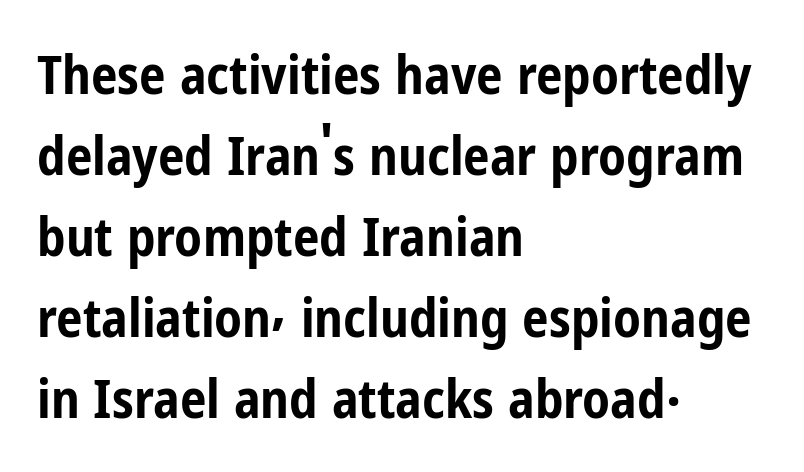
Q: Is the text bold? A: Yes.
Q: Is the text italic (slanted)? A: No, it is upright.
Q: Is the typeface a serif or a sans-serif typeface? A: Sans-serif.
Q: Is the text underlined? A: No.
Q: How is the paragraph aligned? A: Left-aligned.
Q: Is the spacing between letters normal or unusually wide? A: Normal.
Q: Is the spacing between lines tight, normal or loose? A: Normal.
Q: Width (condensed, normal, or wide)? A: Condensed.
Q: Stroke contrast? A: Low.
Q: x-height? A: Medium.
Q: Monospaced? A: No.
